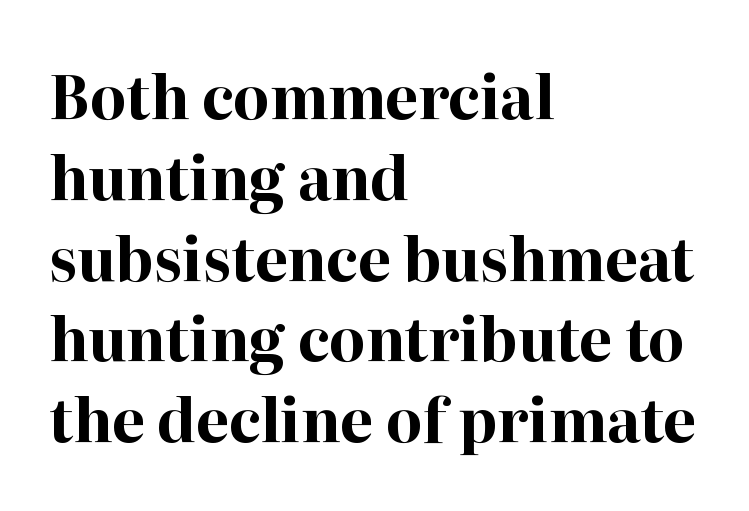
Every letter is thick-stroked: bold, no question. The tracking reads as untouched default to a designer's eye. Only glyphs here, with clear space below each row. The ragged edge is on the right, which tells us the setting is flush left.
